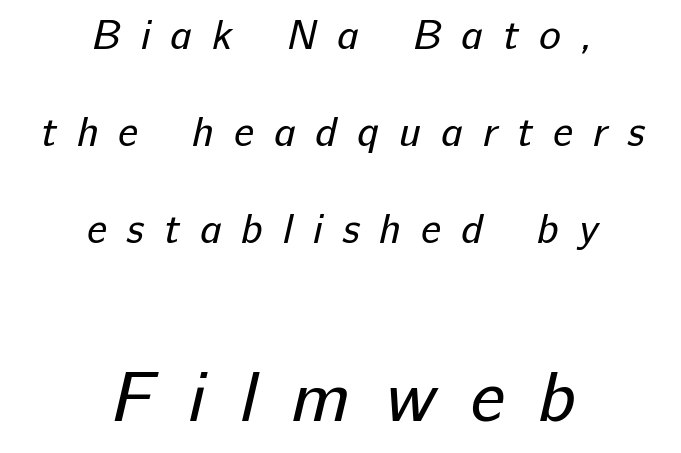
Q: Is the text bold? A: No.
Q: Is the typeface a serif or a sans-serif typeface? A: Sans-serif.
Q: Is the text underlined? A: No.
Q: How is the paragraph aligned? A: Centered.
Q: Is the spacing between letters normal or unusually wide? A: Unusually wide.
Q: Is the spacing between lines tight, normal or loose? A: Loose.
Q: Which block of text is set in a larger size, the first (top) or the second (bottom)? A: The second (bottom) one.
Q: Width (condensed, normal, or wide)? A: Normal.
Q: Stroke contrast? A: Low.
Q: x-height? A: Medium.
Q: Monospaced? A: No.
